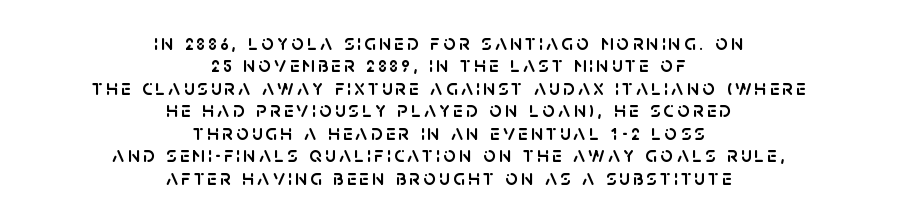
Q: Is the text italic (slanted)? A: No, it is upright.
Q: Is the text underlined? A: No.
Q: How is the paragraph aligned? A: Centered.
Q: Is the spacing between lines tight, normal or loose? A: Tight.
